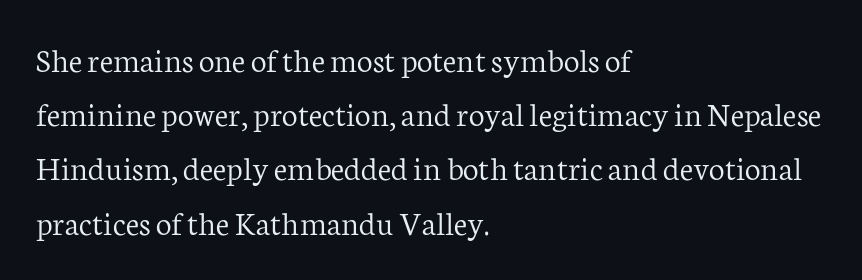
{"serif": "yes", "italic": "no", "bold": "no", "weight": "light", "width": "normal", "stroke_contrast": "low", "x_height": "medium", "monospaced": "no", "underline": "no", "align": "left", "line_spacing": "normal", "line_spacing_ratio": 1.55, "letter_spacing": "normal", "letter_spacing_em": 0.0, "glyph_px": 35}
